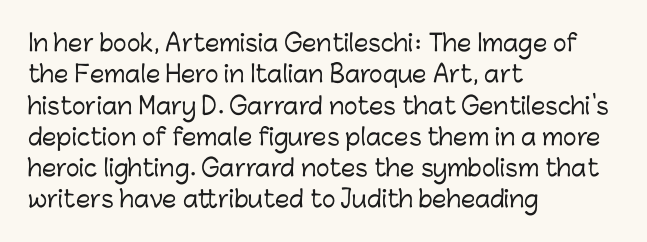
The image shows 23 px text type, upright; set left-aligned, normal line spacing (1.36x), normal letter spacing, not underlined.
